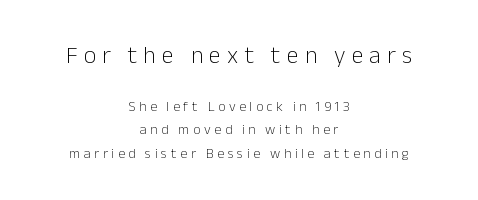
The image shows 24 px text type, upright; set centered, normal line spacing (1.68x), unusually wide letter spacing (+0.26 em), not underlined; the first (top) block is 1.71x larger.
